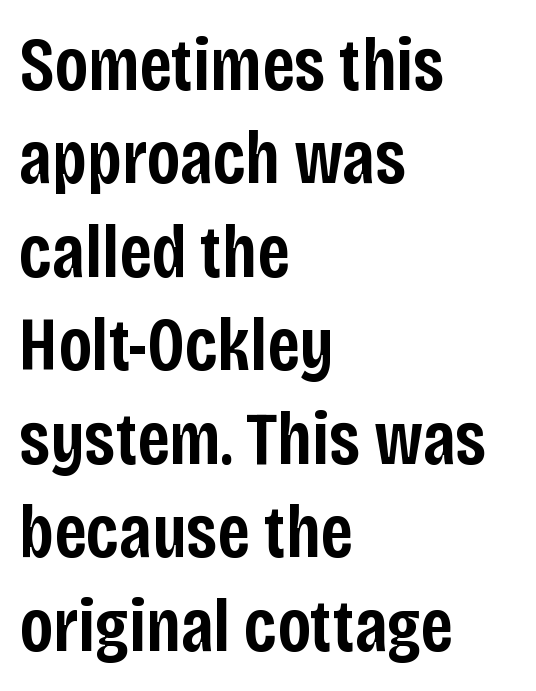
{"serif": "no", "italic": "no", "bold": "semi", "weight": "semibold", "width": "condensed", "stroke_contrast": "low", "x_height": "large", "monospaced": "no", "underline": "no", "align": "left", "line_spacing_ratio": 1.23, "letter_spacing": "normal", "letter_spacing_em": 0.0, "glyph_px": 76}
